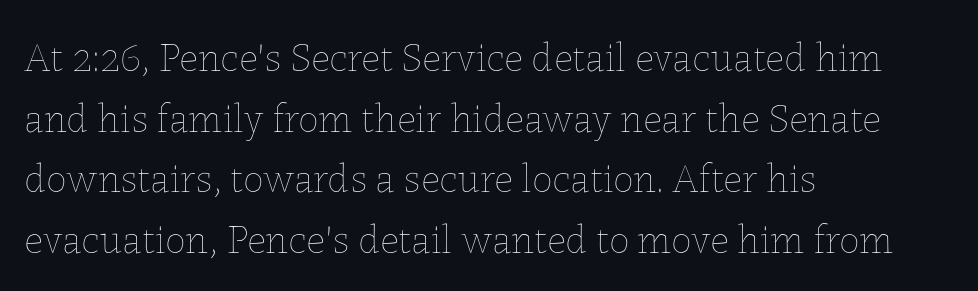
Q: Is the text bold? A: No.
Q: Is the text italic (slanted)? A: No, it is upright.
Q: Is the text underlined? A: No.
Q: How is the paragraph aligned? A: Left-aligned.
Q: Is the spacing between letters normal or unusually wide? A: Normal.
Q: Is the spacing between lines tight, normal or loose? A: Normal.
Q: Width (condensed, normal, or wide)? A: Normal.
Q: Stroke contrast? A: Low.
Q: x-height? A: Medium.
Q: Monospaced? A: No.
